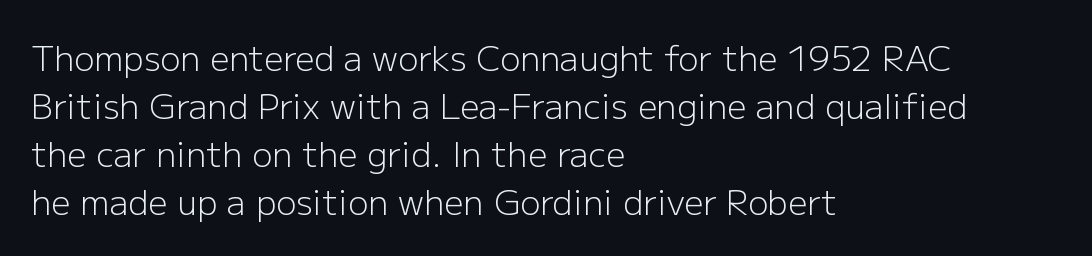
{"serif": "no", "italic": "no", "bold": "no", "weight": "light", "width": "normal", "stroke_contrast": "low", "x_height": "medium", "monospaced": "no", "underline": "no", "align": "left", "line_spacing": "normal", "line_spacing_ratio": 1.41, "letter_spacing": "normal", "letter_spacing_em": 0.0, "glyph_px": 34}
